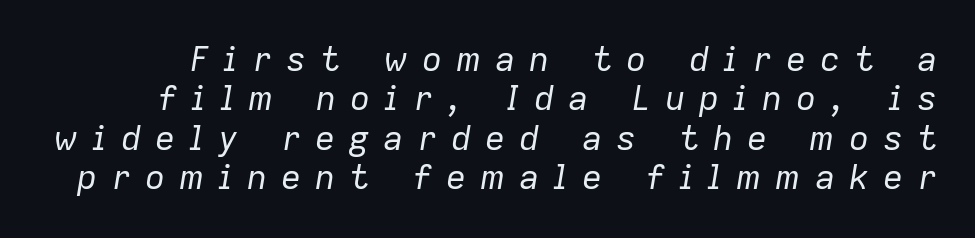
The image shows 34 px regular-weight type, italic (leaning right); set line spacing 1.16x, unusually wide letter spacing (+0.4 em), not underlined; low stroke contrast and a medium x-height.
